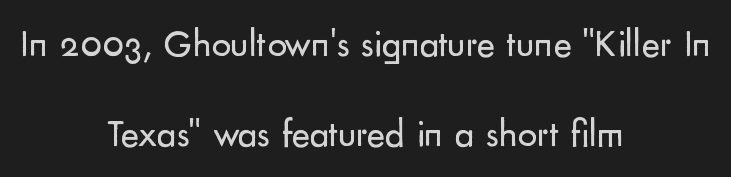
{"serif": "no", "italic": "no", "bold": "no", "weight": "regular", "width": "normal", "stroke_contrast": "low", "x_height": "small", "monospaced": "no", "underline": "no", "align": "center", "line_spacing": "loose", "line_spacing_ratio": 2.31, "letter_spacing": "normal", "letter_spacing_em": 0.0, "glyph_px": 39}
